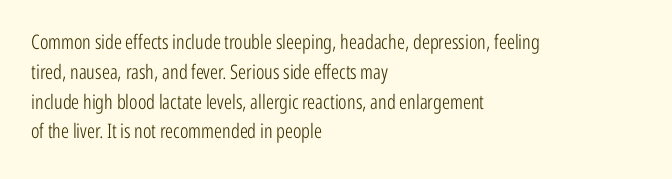
The image shows 20 px text type, upright; set left-aligned, normal line spacing (1.49x), normal letter spacing, not underlined.
